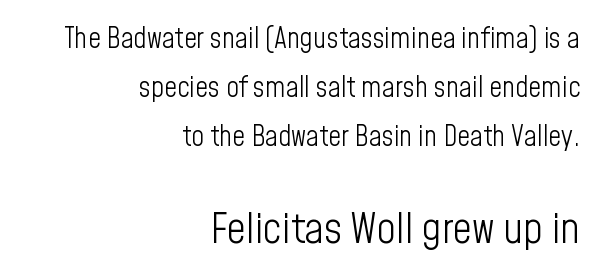
Q: Is the text bold? A: No.
Q: Is the text italic (slanted)? A: No, it is upright.
Q: Is the typeface a serif or a sans-serif typeface? A: Sans-serif.
Q: Is the text underlined? A: No.
Q: How is the paragraph aligned? A: Right-aligned.
Q: Is the spacing between letters normal or unusually wide? A: Normal.
Q: Which block of text is set in a larger size, the first (top) or the second (bottom)? A: The second (bottom) one.
Q: Width (condensed, normal, or wide)? A: Condensed.
Q: Stroke contrast? A: Low.
Q: x-height? A: Medium.
Q: Monospaced? A: No.
